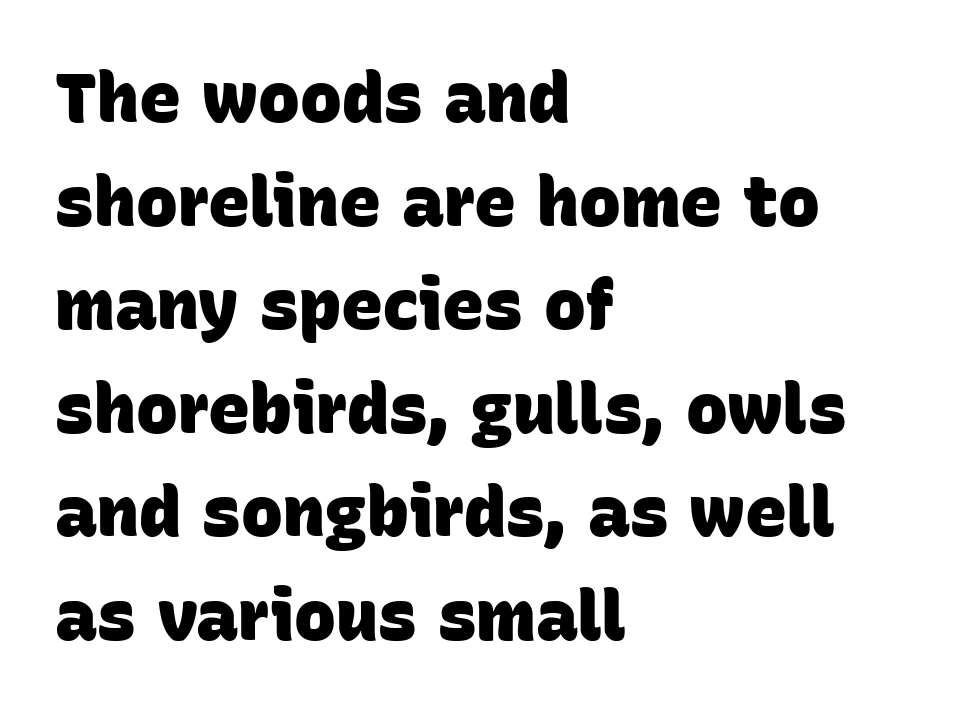
{"serif": "no", "bold": "yes", "weight": "heavy", "width": "normal", "stroke_contrast": "low", "x_height": "large", "monospaced": "no", "underline": "no", "align": "left", "line_spacing": "normal", "line_spacing_ratio": 1.48, "letter_spacing": "normal", "letter_spacing_em": 0.0, "glyph_px": 70}
